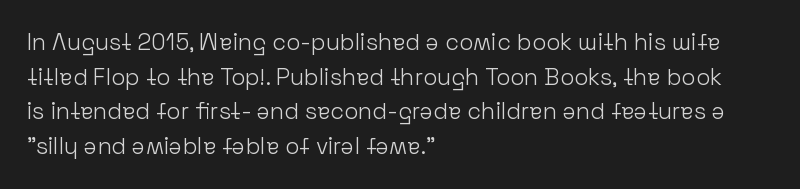
Q: Is the text bold? A: No.
Q: Is the text italic (slanted)? A: No, it is upright.
Q: Is the text underlined? A: No.
Q: How is the paragraph aligned? A: Left-aligned.
Q: Is the spacing between letters normal or unusually wide? A: Normal.
Q: Is the spacing between lines tight, normal or loose? A: Normal.
